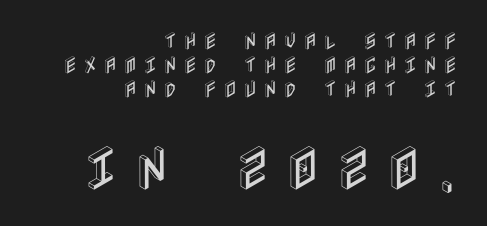
Q: Is the text italic (slanted)? A: No, it is upright.
Q: Is the text underlined? A: No.
Q: How is the paragraph aligned? A: Right-aligned.
Q: Is the spacing between letters normal or unusually wide? A: Unusually wide.
Q: Is the spacing between lines tight, normal or loose? A: Normal.
Q: Which block of text is set in a larger size, the first (top) or the second (bottom)? A: The second (bottom) one.
Q: Width (condensed, normal, or wide)? A: Condensed.
Q: x-height? A: Large.
